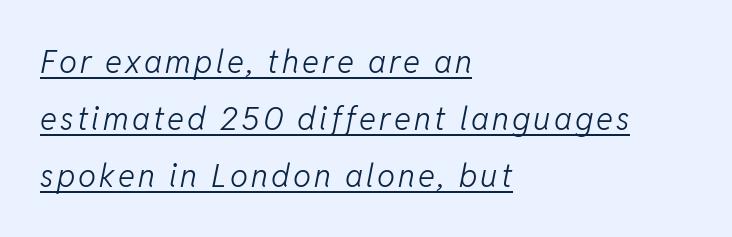
In terms of posture, this sample is oblique. The letters advance in unequal steps, a hallmark of proportional type. Weight class: somewhere from thin through regular. Each line starts at the same left margin while the right side varies. Each line of the rendering has a horizontal stroke beneath the glyphs.
